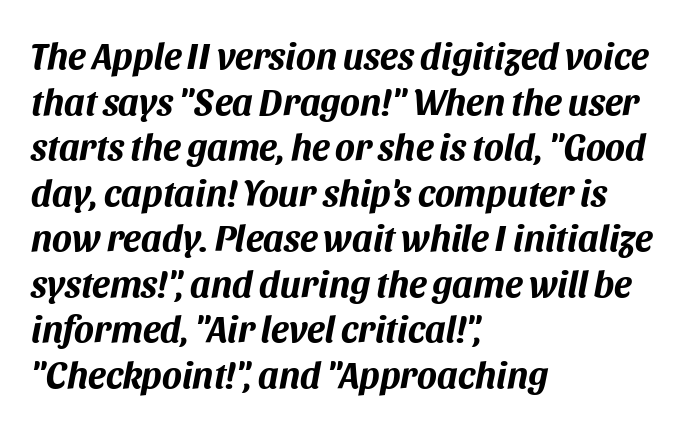
The rendering applies a slant to the glyphs. This rendering features lettering with no underline. The passage shown is typed in a proportional face where columns would drift. Inter-character spacing is left at the font's built-in metrics.
